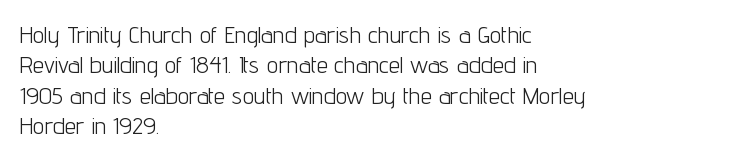
The space directly below the letters is spotless. Caption: standard tracking, unaltered. Vertically, the passage feels balanced, rows spaced as you'd expect. Does the lettering tilt? It doesn't — this is upright.
